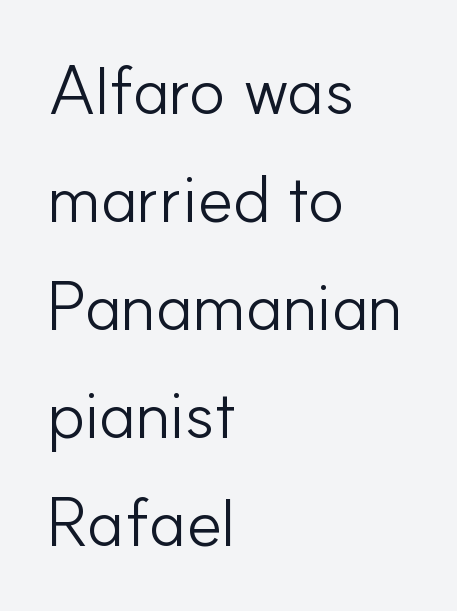
The image shows 68 px light sans-serif type, upright; set left-aligned, normal line spacing (1.59x), normal letter spacing, not underlined; low stroke contrast and a small x-height.
